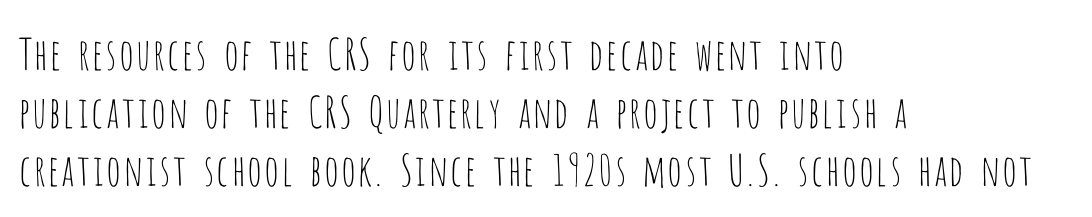
The image shows 43 px thin, condensed sans-serif type, upright; set left-aligned, normal line spacing (1.35x), normal letter spacing, not underlined; low stroke contrast and a large x-height.
